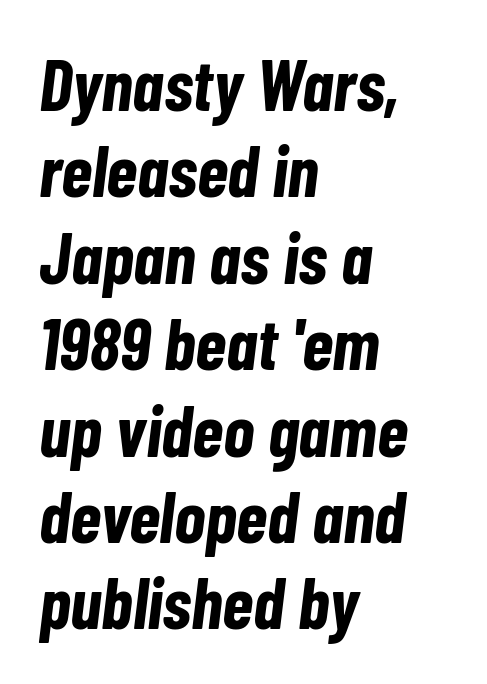
Italic? Definitely — the glyphs are oblique. Type without underlining. The typesetting leans heavy: a genuine bold. The paragraph shown leans on its left margin. Here the glyphs are tracked normally, forming tight word shapes. Here the designer chose a conventional face with non-uniform glyph widths.
